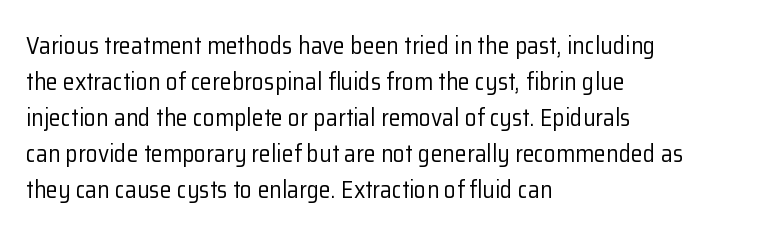
There is no visible air inserted between adjacent glyphs. The rendering anchors every line to the left-hand side. Counters stay open thanks to moderate or lighter strokes. Is there much room between lines? A standard amount, neither cramped nor airy. Type without underlining.
